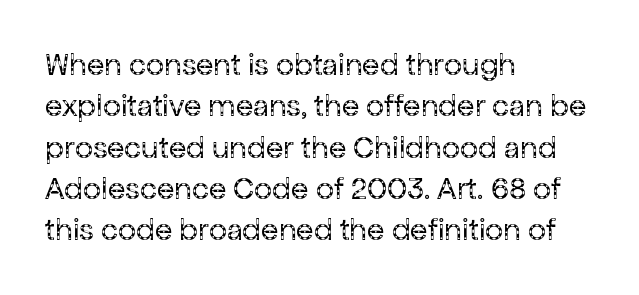
The image shows 32 px regular-weight sans-serif type, upright; set left-aligned, normal line spacing (1.29x), normal letter spacing, not underlined; low stroke contrast and a medium x-height.
